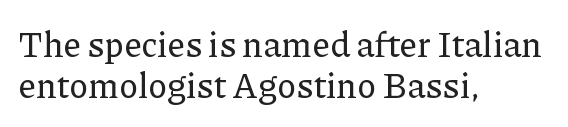
The image shows 35 px serif type, upright; set left-aligned, line spacing 1.16x, normal letter spacing, not underlined; low stroke contrast and a medium x-height.
